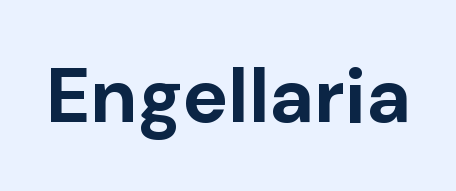
The image shows 77 px bold sans-serif type, upright; set normal letter spacing, not underlined; low stroke contrast and a medium x-height.
